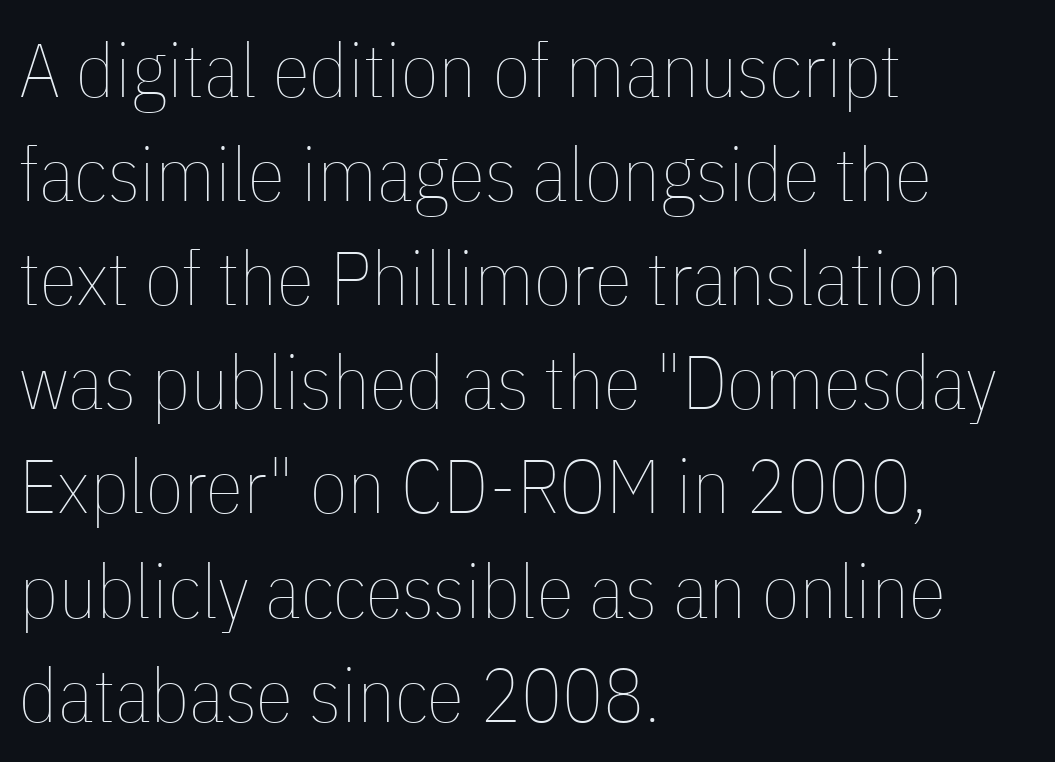
Leftover space on each line is placed entirely after the last word. Letter spacing: default. Proportional: the letters do not fall into vertical columns. The specimen reads as upright at a glance.
